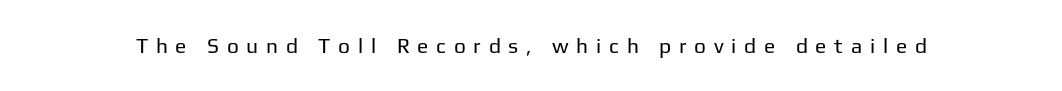
The image shows 21 px text type, upright; set unusually wide letter spacing (+0.37 em), not underlined.
